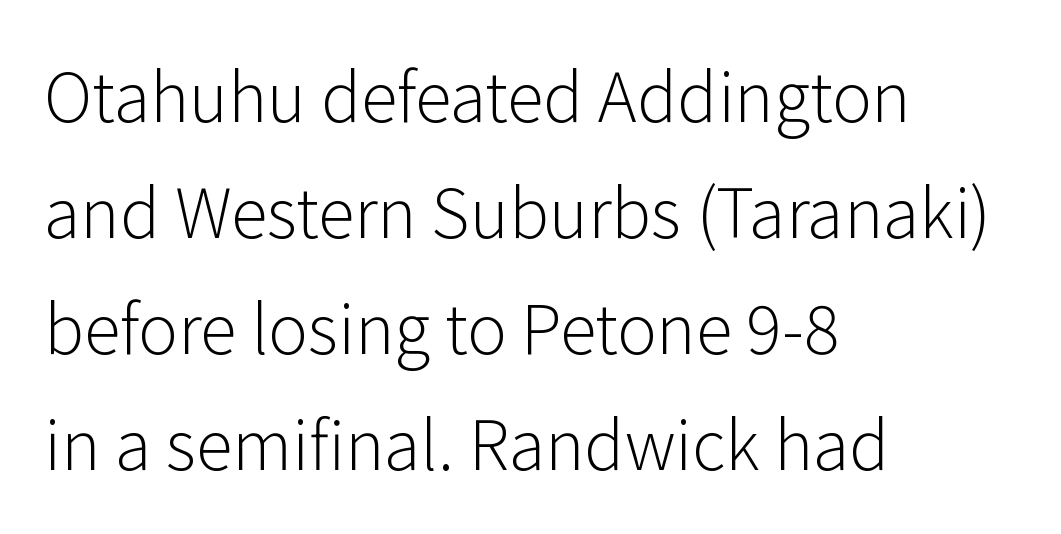
{"serif": "no", "italic": "no", "bold": "no", "weight": "light", "width": "normal", "stroke_contrast": "low", "x_height": "medium", "monospaced": "no", "underline": "no", "align": "left", "line_spacing_ratio": 1.73, "letter_spacing": "normal", "letter_spacing_em": 0.0, "glyph_px": 67}
